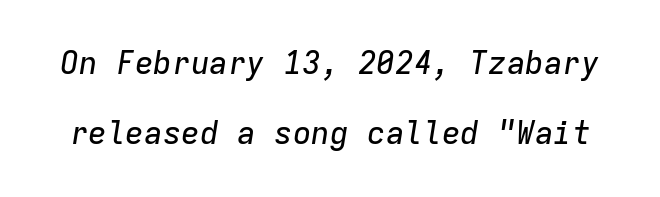
Has an underline been added? It has not. This block would shrink considerably if given ordinary leading; it's expanded now. The gaps between neighbouring characters are ordinary and unremarkable. Monospaced: the letters line up in strict vertical columns.
